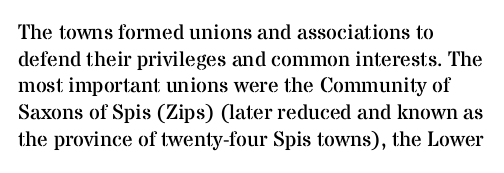
The image shows 21 px text type, upright; set left-aligned, normal line spacing (1.27x), normal letter spacing, not underlined.
